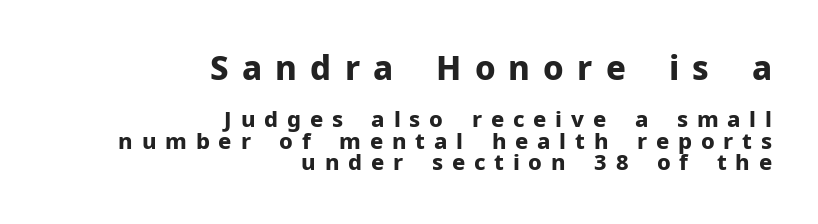
Q: Is the text bold? A: Yes.
Q: Is the text italic (slanted)? A: No, it is upright.
Q: Is the typeface a serif or a sans-serif typeface? A: Sans-serif.
Q: Is the text underlined? A: No.
Q: How is the paragraph aligned? A: Right-aligned.
Q: Is the spacing between letters normal or unusually wide? A: Unusually wide.
Q: Is the spacing between lines tight, normal or loose? A: Tight.
Q: Which block of text is set in a larger size, the first (top) or the second (bottom)? A: The first (top) one.
Q: Width (condensed, normal, or wide)? A: Normal.
Q: Stroke contrast? A: Low.
Q: x-height? A: Medium.
Q: Monospaced? A: No.
